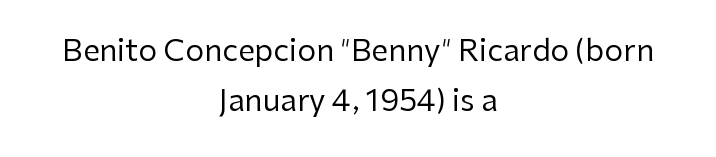
The image shows 30 px regular-weight sans-serif type, upright; set centered, normal line spacing (1.67x), normal letter spacing, not underlined; low stroke contrast and a medium x-height.
